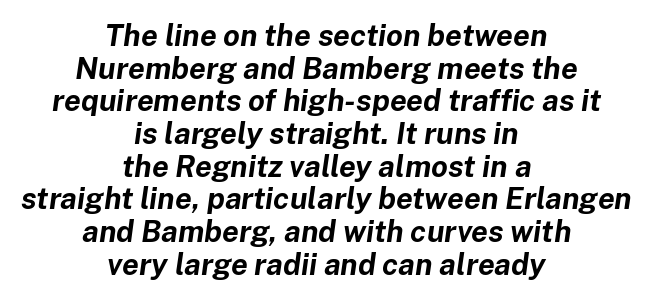
Students, note that the glyphs here touch the page at normal intervals. Heft: maximum for text — a bold. Spacing verdict: proportional, widths tailored to each character. The whole block is typeset with a tilt.
